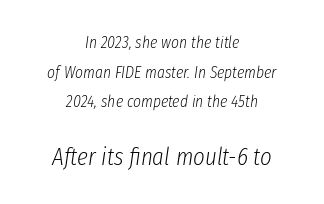
{"italic": "yes", "lean": "right", "slant_degrees": 8, "bold": "no", "underline": "no", "align": "center", "line_spacing_ratio": 1.74, "letter_spacing": "normal", "letter_spacing_em": 0.0, "larger_block": "second", "size_ratio": 1.47, "glyph_px": 25}
